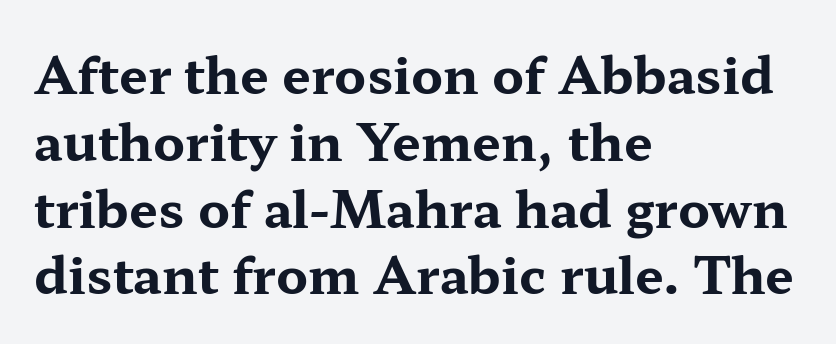
The characters display serif detailing at their extremities. Whoever set this chose a conventional vertical rhythm. The rendering uses natural spacing where letterforms have individual widths. The paragraph shown leans on its left margin.
